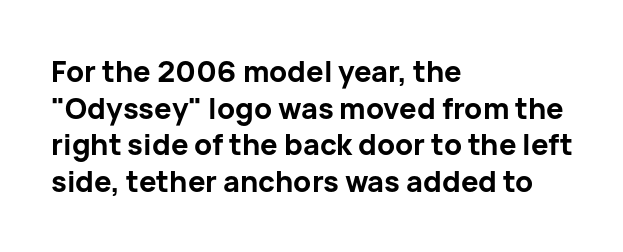
Q: Is the text bold? A: Yes.
Q: Is the text italic (slanted)? A: No, it is upright.
Q: Is the typeface a serif or a sans-serif typeface? A: Sans-serif.
Q: Is the text underlined? A: No.
Q: How is the paragraph aligned? A: Left-aligned.
Q: Is the spacing between letters normal or unusually wide? A: Normal.
Q: Is the spacing between lines tight, normal or loose? A: Normal.
Q: Width (condensed, normal, or wide)? A: Normal.
Q: Stroke contrast? A: Low.
Q: x-height? A: Medium.
Q: Monospaced? A: No.
